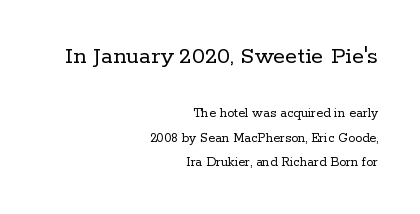
Q: Is the text bold? A: No.
Q: Is the text italic (slanted)? A: No, it is upright.
Q: Is the text underlined? A: No.
Q: How is the paragraph aligned? A: Right-aligned.
Q: Is the spacing between letters normal or unusually wide? A: Normal.
Q: Which block of text is set in a larger size, the first (top) or the second (bottom)? A: The first (top) one.
